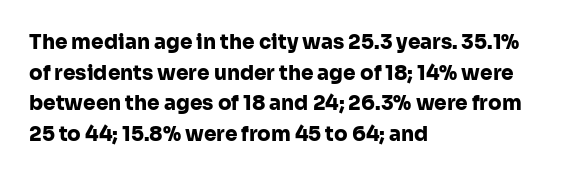
{"italic": "no", "bold": "yes", "underline": "no", "align": "left", "line_spacing": "normal", "line_spacing_ratio": 1.53, "letter_spacing": "normal", "letter_spacing_em": 0.0, "glyph_px": 20}
